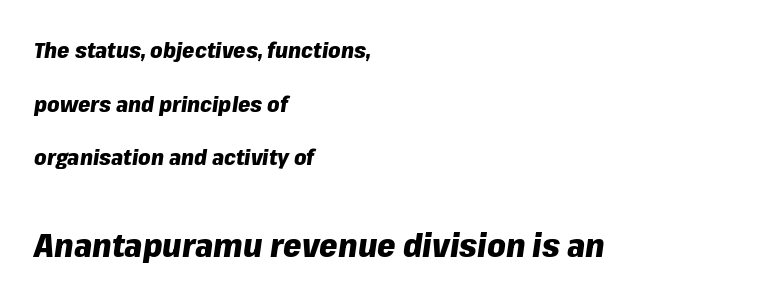
Line starts are locked; line ends wander. The letters sit at their default tracking, neither squeezed nor spread. Plain, unruled lines of type. The following chunk of copy outweighs the initial chunk in type size. Each letter keeps its own natural width here, so spacing adapts to shape. When letters slant like this, we call the style italic.
